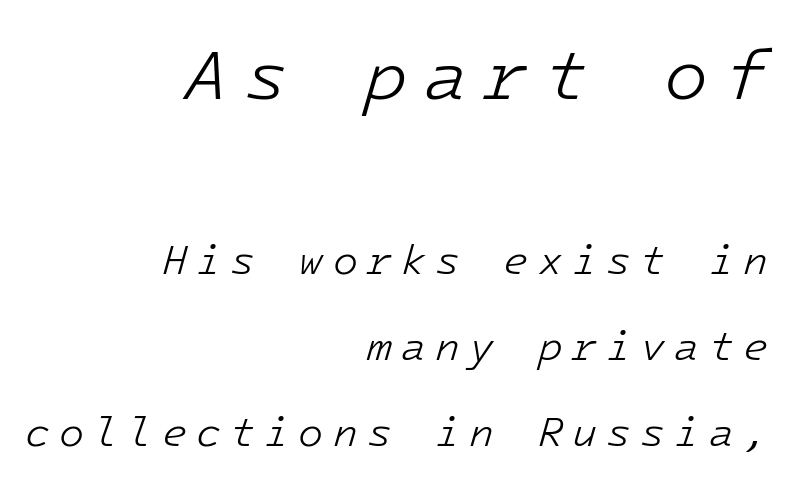
{"italic": "yes", "lean": "right", "slant_degrees": 16, "bold": "no", "weight": "light", "width": "normal", "stroke_contrast": "low", "x_height": "medium", "underline": "no", "align": "right", "line_spacing": "loose", "line_spacing_ratio": 2.1, "letter_spacing": "wide", "letter_spacing_em": 0.22, "larger_block": "first", "size_ratio": 1.76, "glyph_px": 72}
